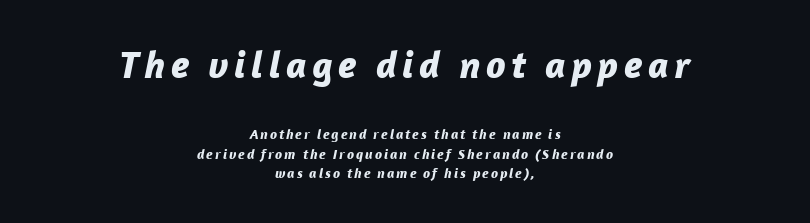
The passage shown begins with its larger block and ends with its smaller one. Notice how the passage keeps no hard edge, just a central spine. Plain, unruled lines of type. You could not count columns in this text — the font is proportionally spaced. Horizontal bands of white between lines are of average thickness.
